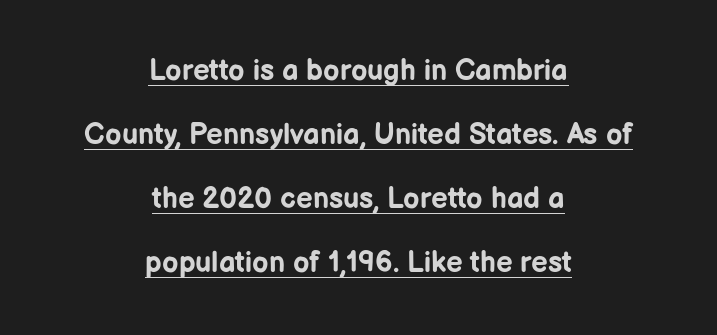
The font's upright variant was chosen for this text. Each letter keeps its own natural width here, so spacing adapts to shape. The characters display no serif detailing; their extremities are plain. A continuous stroke trails under the words, as in a hyperlink.
